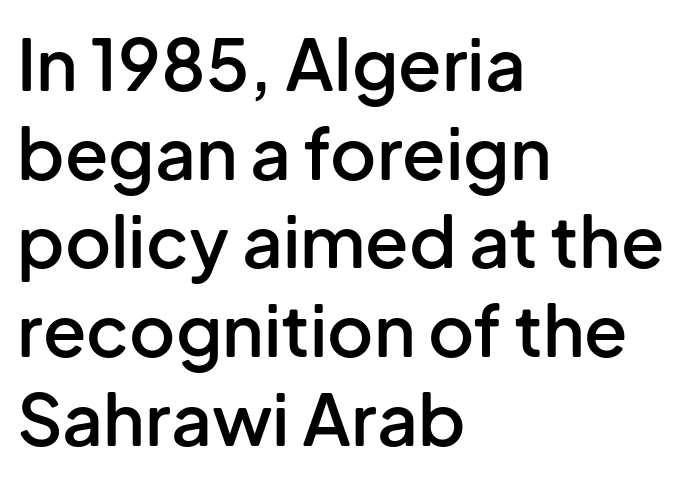
{"serif": "no", "italic": "no", "bold": "semi", "weight": "semibold", "width": "normal", "stroke_contrast": "low", "x_height": "medium", "monospaced": "no", "underline": "no", "align": "left", "line_spacing": "normal", "line_spacing_ratio": 1.25, "letter_spacing": "normal", "letter_spacing_em": 0.0, "glyph_px": 71}
